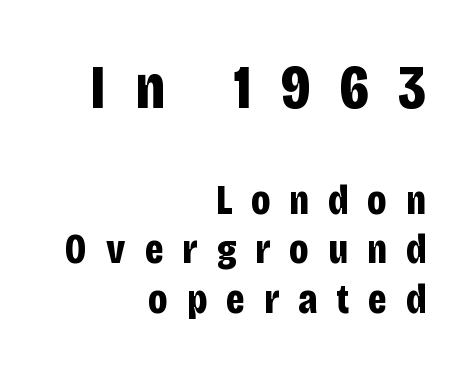
Q: Is the text bold? A: Yes.
Q: Is the text italic (slanted)? A: No, it is upright.
Q: Is the typeface a serif or a sans-serif typeface? A: Sans-serif.
Q: Is the text underlined? A: No.
Q: How is the paragraph aligned? A: Right-aligned.
Q: Is the spacing between letters normal or unusually wide? A: Unusually wide.
Q: Which block of text is set in a larger size, the first (top) or the second (bottom)? A: The first (top) one.
Q: Width (condensed, normal, or wide)? A: Condensed.
Q: Stroke contrast? A: Low.
Q: x-height? A: Large.
Q: Monospaced? A: No.
